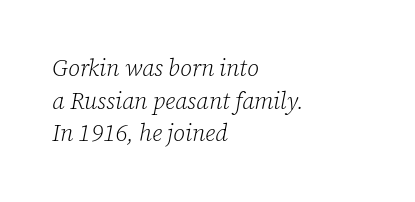
The image shows 23 px text type, italic (leaning right); set left-aligned, normal line spacing (1.42x), normal letter spacing, not underlined.
